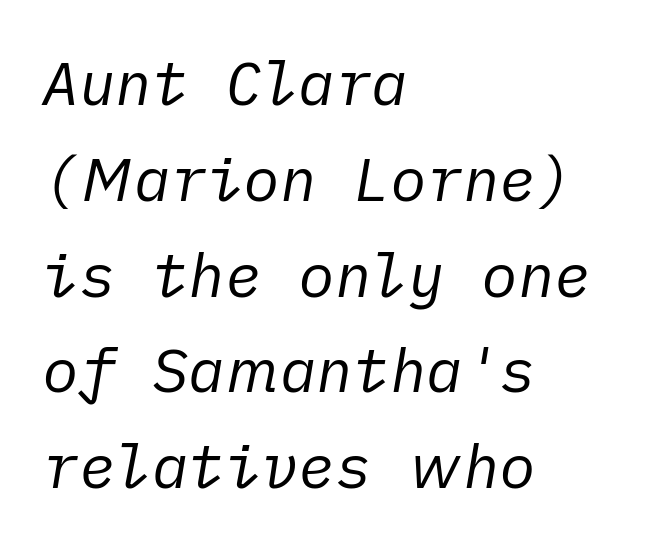
{"italic": "yes", "lean": "right", "slant_degrees": 10, "bold": "no", "weight": "regular", "width": "normal", "stroke_contrast": "low", "x_height": "medium", "underline": "no", "align": "left", "line_spacing": "normal", "line_spacing_ratio": 1.57, "letter_spacing": "normal", "letter_spacing_em": 0.0, "glyph_px": 61}
